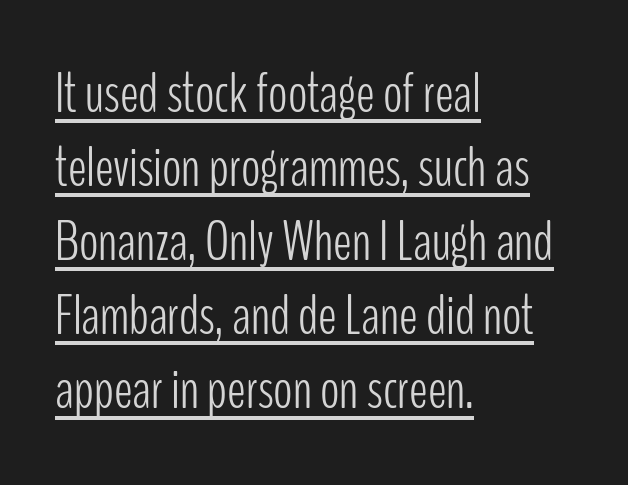
The image shows 57 px light, condensed sans-serif type, upright; set left-aligned, normal line spacing (1.3x), normal letter spacing, underlined; low stroke contrast and a medium x-height.
